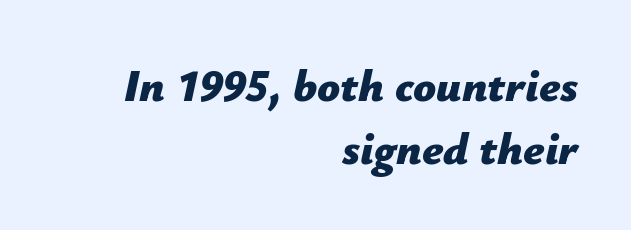
Varying glyph widths throughout — classic text-font behaviour. A flush-right, rag-left setting is used for this passage. Leading matches the norm, producing a regular column. Rule under the text: the space is simply empty.
